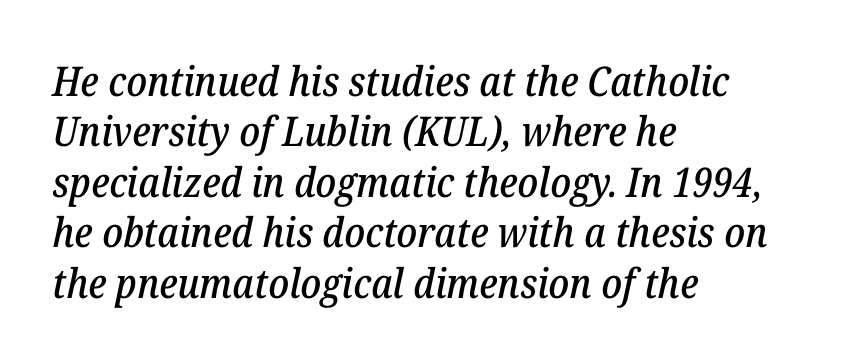
Q: Is the text italic (slanted)? A: Yes, it leans right by about 12 degrees.
Q: Is the typeface a serif or a sans-serif typeface? A: Serif.
Q: Is the text underlined? A: No.
Q: How is the paragraph aligned? A: Left-aligned.
Q: Is the spacing between letters normal or unusually wide? A: Normal.
Q: Width (condensed, normal, or wide)? A: Normal.
Q: Stroke contrast? A: Low.
Q: x-height? A: Medium.
Q: Monospaced? A: No.
